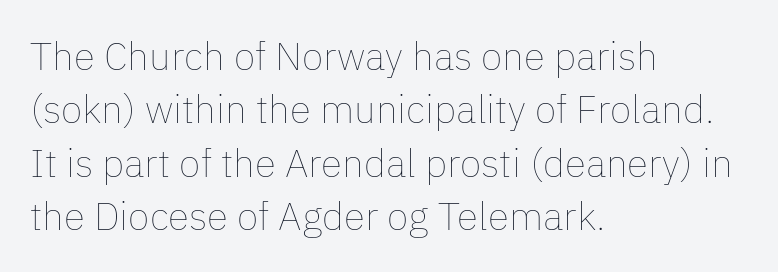
Q: Is the text bold? A: No.
Q: Is the text italic (slanted)? A: No, it is upright.
Q: Is the text underlined? A: No.
Q: How is the paragraph aligned? A: Left-aligned.
Q: Is the spacing between letters normal or unusually wide? A: Normal.
Q: Is the spacing between lines tight, normal or loose? A: Normal.
Q: Width (condensed, normal, or wide)? A: Normal.
Q: Stroke contrast? A: Low.
Q: x-height? A: Medium.
Q: Monospaced? A: No.
